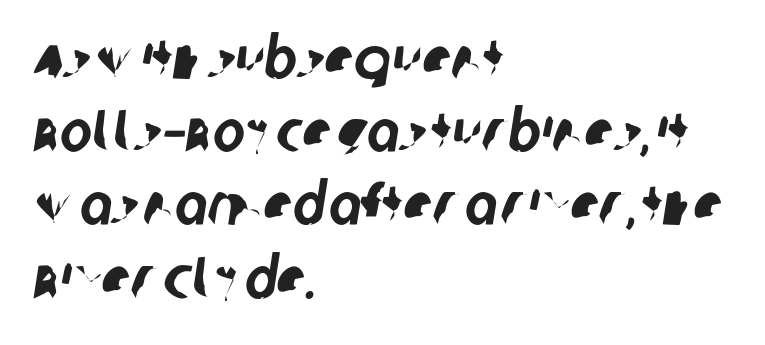
Q: Is the typeface a serif or a sans-serif typeface? A: Sans-serif.
Q: Is the text underlined? A: No.
Q: How is the paragraph aligned? A: Left-aligned.
Q: Is the spacing between letters normal or unusually wide? A: Normal.
Q: Width (condensed, normal, or wide)? A: Condensed.
Q: Stroke contrast? A: Low.
Q: x-height? A: Large.
Q: Monospaced? A: No.
